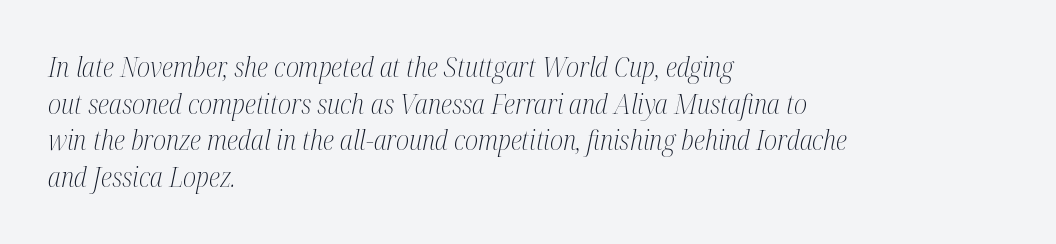
{"italic": "yes", "lean": "right", "slant_degrees": 12, "bold": "no", "underline": "no", "align": "left", "line_spacing": "normal", "line_spacing_ratio": 1.36, "letter_spacing": "normal", "letter_spacing_em": 0.0, "glyph_px": 27}
